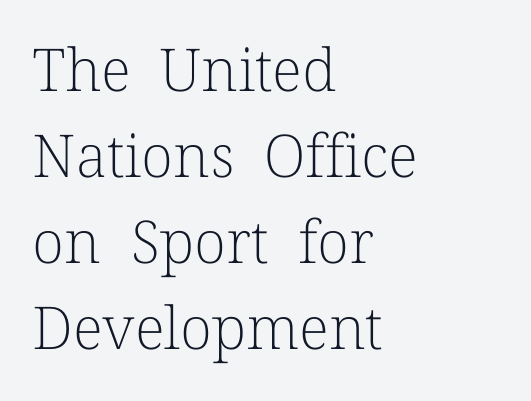
Weight class: somewhere from thin through regular. Letters rest on an invisible, unmarked baseline. Does the leading feel generous? No, just average. Every row of glyphs begins at an identical x-position on the left.
